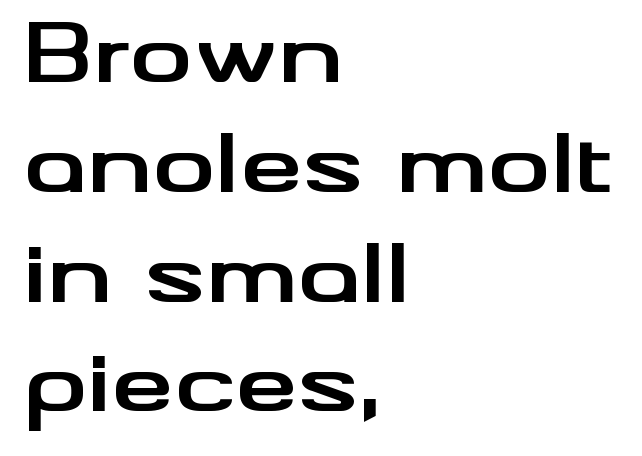
The image shows 79 px bold, wide sans-serif type, upright; set left-aligned, normal line spacing (1.39x), normal letter spacing, not underlined; medium stroke contrast and a small x-height.
